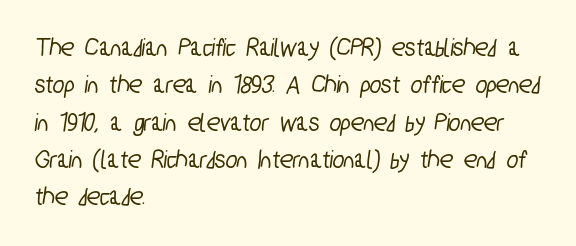
{"underline": "no", "align": "left", "line_spacing": "normal", "line_spacing_ratio": 1.38, "letter_spacing": "normal", "letter_spacing_em": 0.0, "glyph_px": 27}
